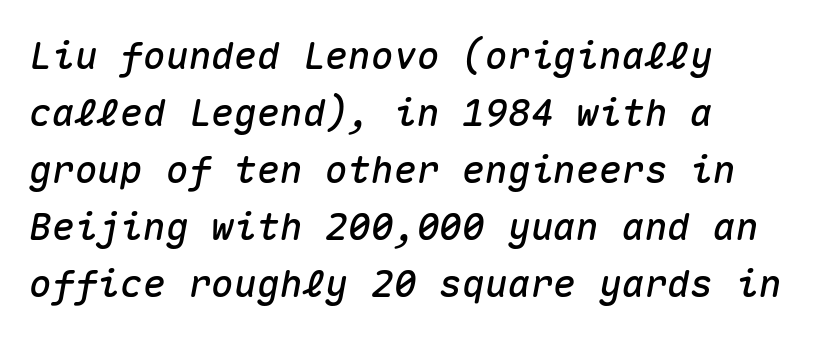
Q: Is the text italic (slanted)? A: Yes, it leans right by about 10 degrees.
Q: Is the text underlined? A: No.
Q: How is the paragraph aligned? A: Left-aligned.
Q: Is the spacing between letters normal or unusually wide? A: Normal.
Q: Is the spacing between lines tight, normal or loose? A: Normal.
Q: Width (condensed, normal, or wide)? A: Normal.
Q: Stroke contrast? A: Medium.
Q: x-height? A: Medium.
Q: Monospaced? A: Yes.
